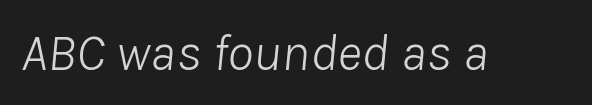
The cut favours lightness, reaching ordinary text weight at its darkest. Slant detected: the letters are inclined. The gaps between neighbouring characters are ordinary and unremarkable. Descender tails drop into unmarked territory. A typesetter would call this proportional, since set widths differ per character.
